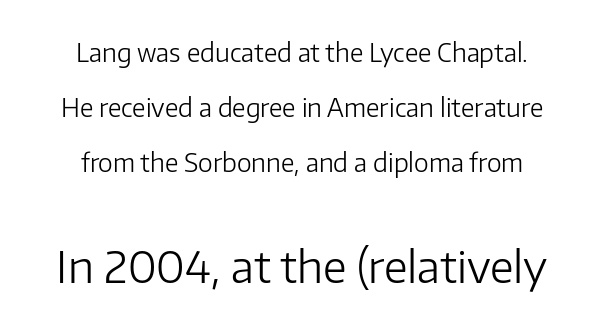
{"serif": "no", "italic": "no", "bold": "no", "weight": "light", "width": "normal", "stroke_contrast": "low", "x_height": "medium", "monospaced": "no", "underline": "no", "align": "center", "line_spacing": "loose", "line_spacing_ratio": 2.21, "letter_spacing": "normal", "letter_spacing_em": 0.0, "larger_block": "second", "size_ratio": 1.76, "glyph_px": 44}
